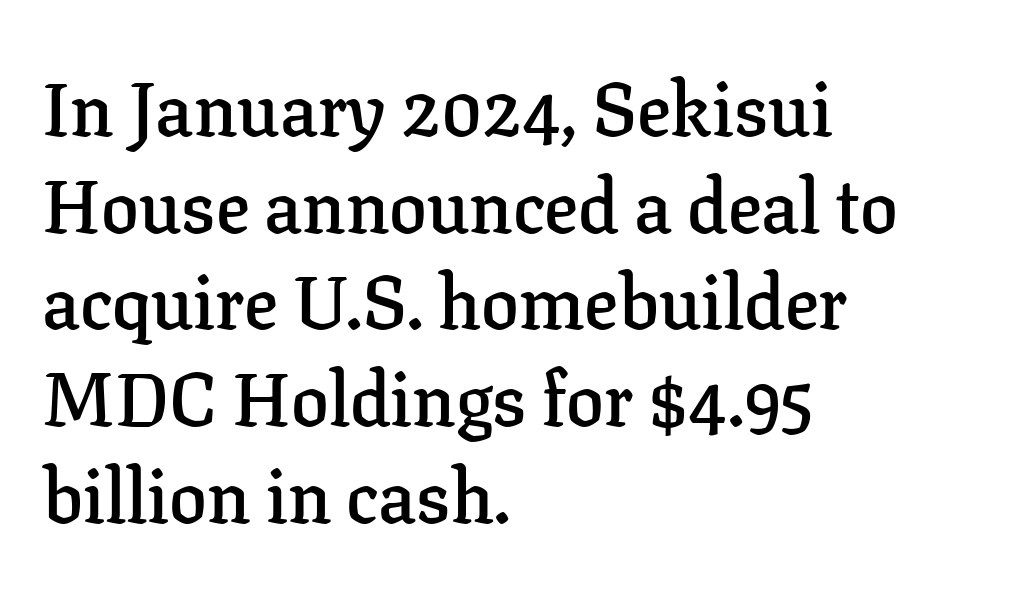
Italic: no, the glyphs are upright roman. You could not count columns in this text — the font is proportionally spaced. Decoration check: the copy has no underline. These lines carry some extra weight — a demibold, not a full bold. This sample uses a serif face.
